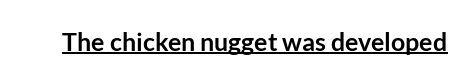
The image shows 25 px bold type, upright; set normal letter spacing, underlined.
